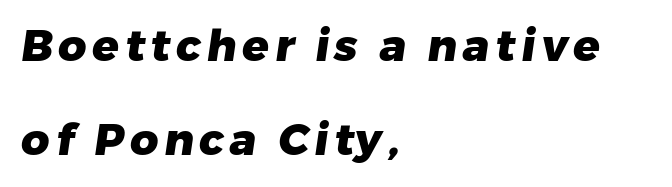
{"serif": "no", "bold": "yes", "weight": "heavy", "width": "normal", "stroke_contrast": "low", "x_height": "medium", "monospaced": "no", "underline": "no", "align": "left", "line_spacing": "loose", "line_spacing_ratio": 2.13, "glyph_px": 44}
